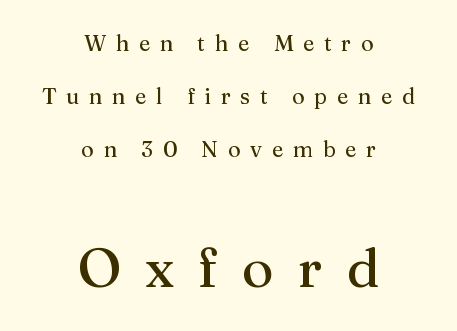
Q: Is the text bold? A: No.
Q: Is the text italic (slanted)? A: No, it is upright.
Q: Is the typeface a serif or a sans-serif typeface? A: Serif.
Q: Is the text underlined? A: No.
Q: How is the paragraph aligned? A: Centered.
Q: Is the spacing between letters normal or unusually wide? A: Unusually wide.
Q: Is the spacing between lines tight, normal or loose? A: Loose.
Q: Which block of text is set in a larger size, the first (top) or the second (bottom)? A: The second (bottom) one.
Q: Width (condensed, normal, or wide)? A: Normal.
Q: Stroke contrast? A: Medium.
Q: x-height? A: Medium.
Q: Monospaced? A: No.
